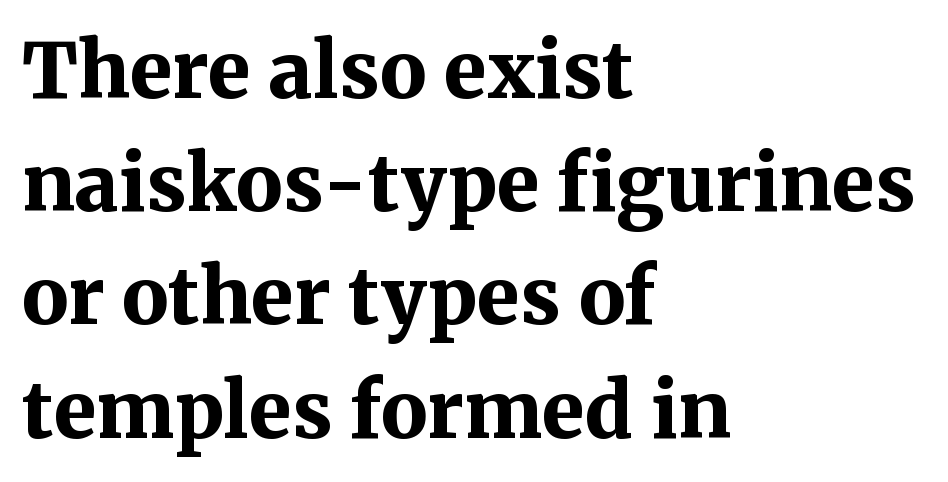
Q: Is the text bold? A: Yes.
Q: Is the text italic (slanted)? A: No, it is upright.
Q: Is the typeface a serif or a sans-serif typeface? A: Serif.
Q: Is the text underlined? A: No.
Q: How is the paragraph aligned? A: Left-aligned.
Q: Is the spacing between letters normal or unusually wide? A: Normal.
Q: Is the spacing between lines tight, normal or loose? A: Normal.
Q: Width (condensed, normal, or wide)? A: Normal.
Q: Stroke contrast? A: Medium.
Q: x-height? A: Medium.
Q: Monospaced? A: No.
